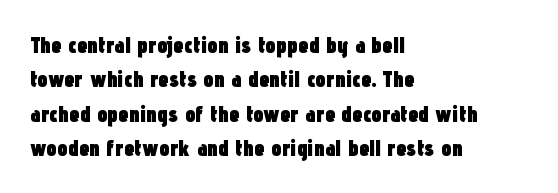
Q: Is the text bold? A: Yes.
Q: Is the text italic (slanted)? A: No, it is upright.
Q: Is the text underlined? A: No.
Q: How is the paragraph aligned? A: Left-aligned.
Q: Is the spacing between letters normal or unusually wide? A: Normal.
Q: Is the spacing between lines tight, normal or loose? A: Normal.
